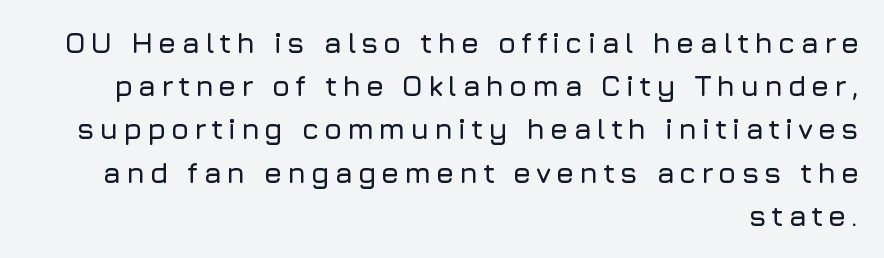
Q: Is the text italic (slanted)? A: No, it is upright.
Q: Is the typeface a serif or a sans-serif typeface? A: Sans-serif.
Q: Is the text underlined? A: No.
Q: How is the paragraph aligned? A: Right-aligned.
Q: Is the spacing between lines tight, normal or loose? A: Normal.
Q: Width (condensed, normal, or wide)? A: Normal.
Q: Stroke contrast? A: Low.
Q: x-height? A: Medium.
Q: Monospaced? A: No.
